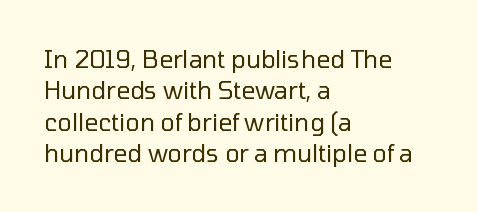
{"italic": "no", "bold": "no", "underline": "no", "align": "left", "line_spacing": "normal", "line_spacing_ratio": 1.31, "letter_spacing": "normal", "letter_spacing_em": 0.0, "glyph_px": 24}
